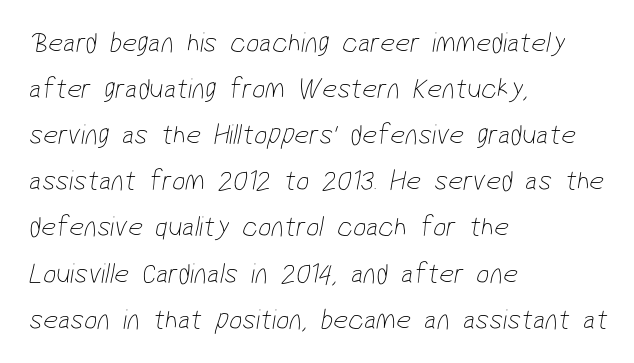
Q: Is the text bold? A: No.
Q: Is the typeface a serif or a sans-serif typeface? A: Sans-serif.
Q: Is the text underlined? A: No.
Q: How is the paragraph aligned? A: Left-aligned.
Q: Is the spacing between letters normal or unusually wide? A: Normal.
Q: Is the spacing between lines tight, normal or loose? A: Normal.
Q: Width (condensed, normal, or wide)? A: Condensed.
Q: Stroke contrast? A: Low.
Q: x-height? A: Medium.
Q: Monospaced? A: No.
